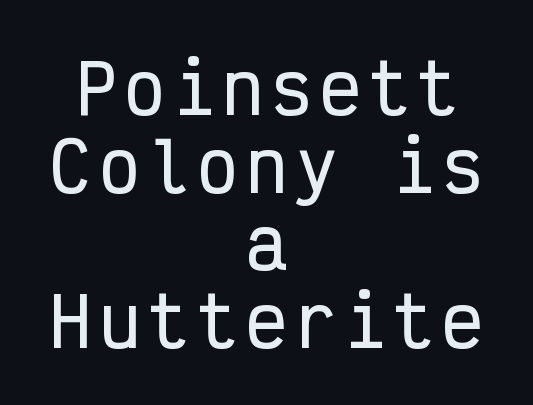
Q: Is the text italic (slanted)? A: No, it is upright.
Q: Is the typeface a serif or a sans-serif typeface? A: Sans-serif.
Q: Is the text underlined? A: No.
Q: How is the paragraph aligned? A: Centered.
Q: Is the spacing between lines tight, normal or loose? A: Tight.
Q: Width (condensed, normal, or wide)? A: Condensed.
Q: Stroke contrast? A: Low.
Q: x-height? A: Medium.
Q: Monospaced? A: Yes.
